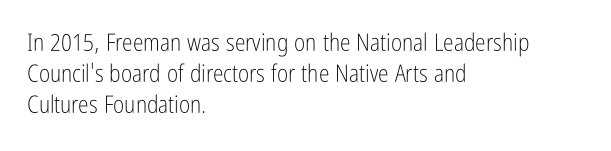
The image shows 24 px text type, upright; set left-aligned, normal line spacing (1.3x), normal letter spacing, not underlined.
